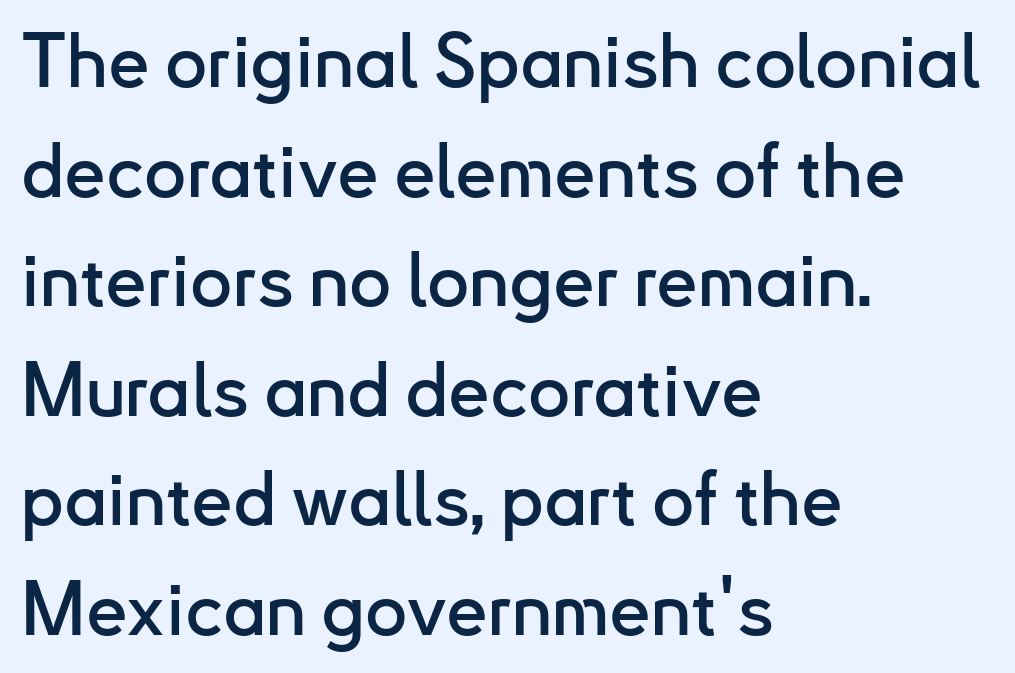
Q: Is the text italic (slanted)? A: No, it is upright.
Q: Is the typeface a serif or a sans-serif typeface? A: Sans-serif.
Q: Is the text underlined? A: No.
Q: How is the paragraph aligned? A: Left-aligned.
Q: Is the spacing between letters normal or unusually wide? A: Normal.
Q: Is the spacing between lines tight, normal or loose? A: Normal.
Q: Width (condensed, normal, or wide)? A: Normal.
Q: Stroke contrast? A: Low.
Q: x-height? A: Small.
Q: Monospaced? A: No.
